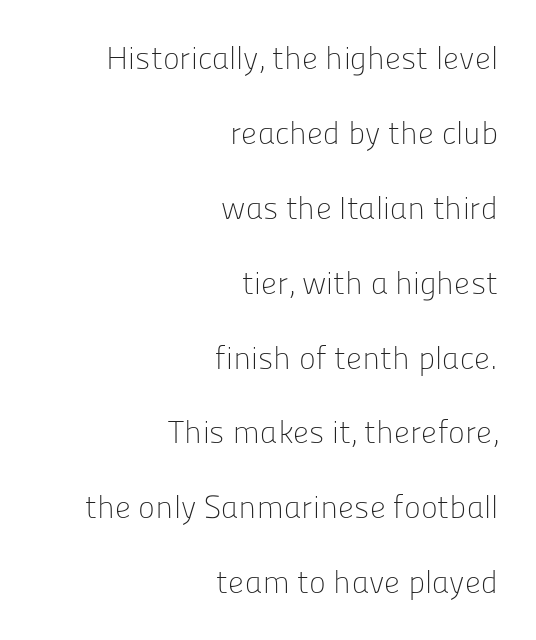
{"serif": "no", "italic": "no", "bold": "no", "weight": "light", "width": "normal", "stroke_contrast": "low", "x_height": "medium", "monospaced": "no", "underline": "no", "align": "right", "line_spacing": "loose", "line_spacing_ratio": 2.34, "letter_spacing": "normal", "letter_spacing_em": 0.0, "glyph_px": 32}
